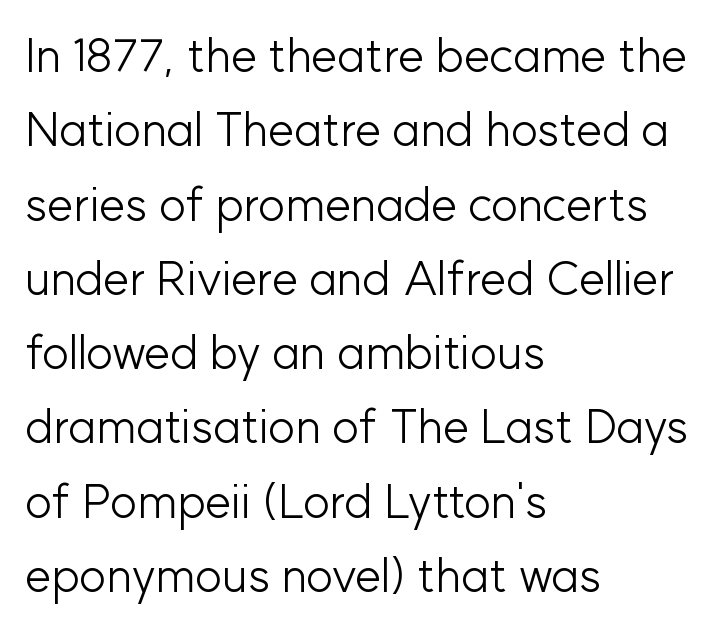
{"serif": "no", "italic": "no", "bold": "no", "weight": "light", "width": "normal", "stroke_contrast": "low", "x_height": "medium", "monospaced": "no", "underline": "no", "align": "left", "line_spacing": "normal", "line_spacing_ratio": 1.58, "letter_spacing": "normal", "letter_spacing_em": 0.0, "glyph_px": 47}
